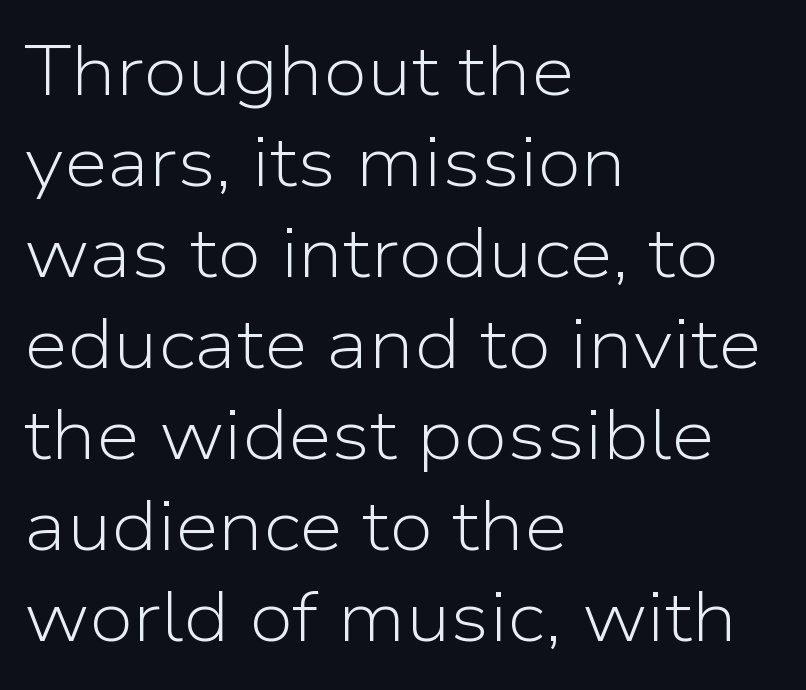
The image shows 70 px light sans-serif type, upright; set left-aligned, normal line spacing (1.3x), normal letter spacing, not underlined; low stroke contrast and a medium x-height.
